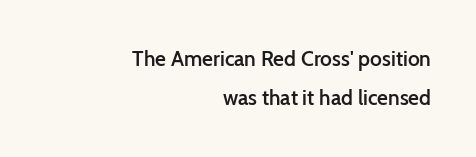
{"italic": "no", "bold": "semi", "underline": "no", "align": "right", "line_spacing_ratio": 1.86, "letter_spacing": "normal", "letter_spacing_em": 0.0, "glyph_px": 21}
